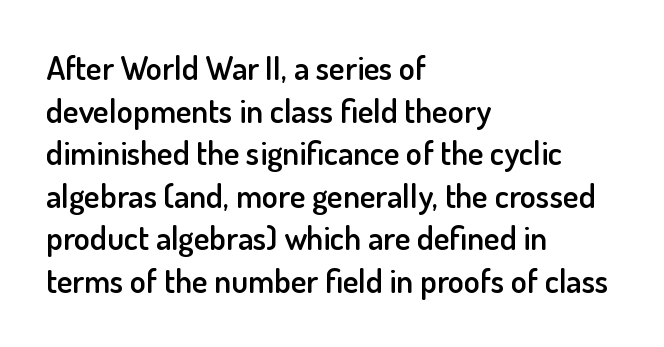
{"serif": "no", "italic": "no", "bold": "semi", "weight": "semibold", "width": "normal", "stroke_contrast": "low", "x_height": "small", "monospaced": "no", "underline": "no", "align": "left", "line_spacing": "normal", "line_spacing_ratio": 1.29, "letter_spacing": "normal", "letter_spacing_em": 0.0, "glyph_px": 33}
